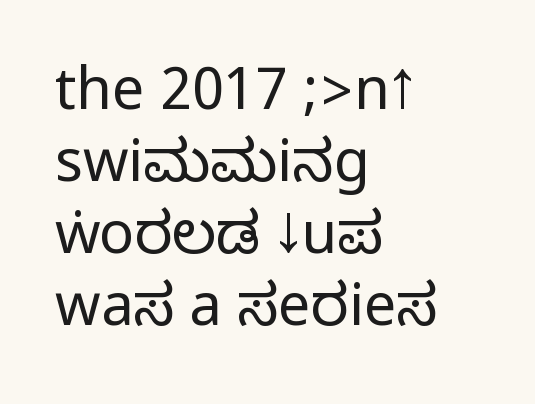
Q: Is the text italic (slanted)? A: No, it is upright.
Q: Is the typeface a serif or a sans-serif typeface? A: Sans-serif.
Q: Is the text underlined? A: No.
Q: How is the paragraph aligned? A: Left-aligned.
Q: Is the spacing between letters normal or unusually wide? A: Normal.
Q: Width (condensed, normal, or wide)? A: Condensed.
Q: Stroke contrast? A: Medium.
Q: Monospaced? A: No.
